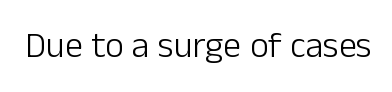
The image shows 36 px light sans-serif type, upright; set normal letter spacing, not underlined; low stroke contrast and a medium x-height.
